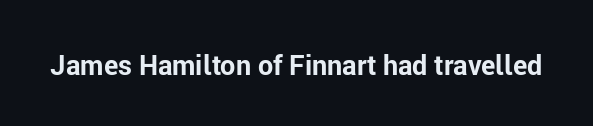
The image shows 27 px bold type, upright; set normal letter spacing, not underlined.
